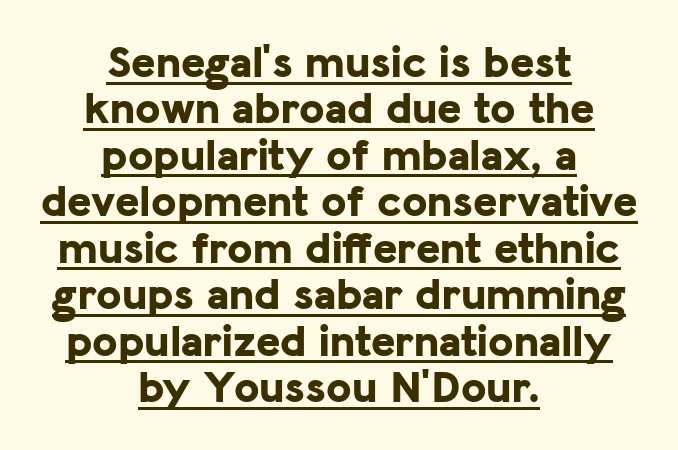
The image shows 46 px bold sans-serif type, upright; set centered, tight line spacing (1.01x), normal letter spacing, underlined; low stroke contrast and a medium x-height.
